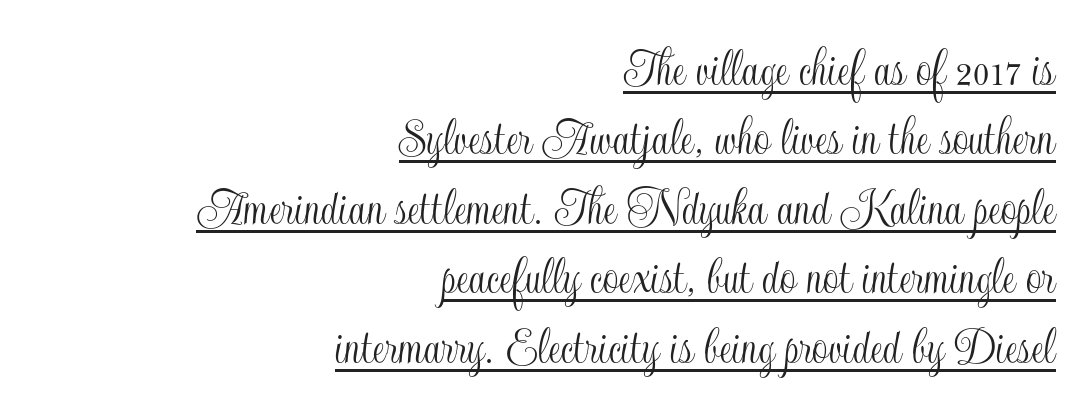
Note the varied advance widths — an 'i' is clearly narrower than an 'm'. The tracking reads as untouched default to a designer's eye. This is underlined copy, the kind a proofreader might mark for attention.
